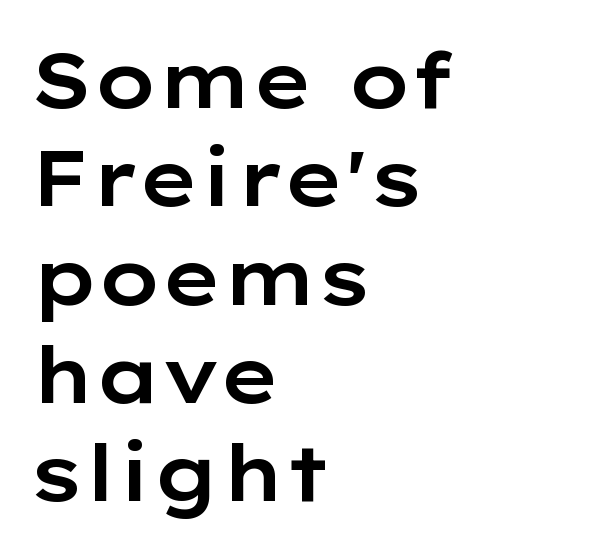
The image shows 78 px wide sans-serif type, upright; set left-aligned, normal line spacing (1.26x), normal letter spacing, not underlined; low stroke contrast and a medium x-height.
